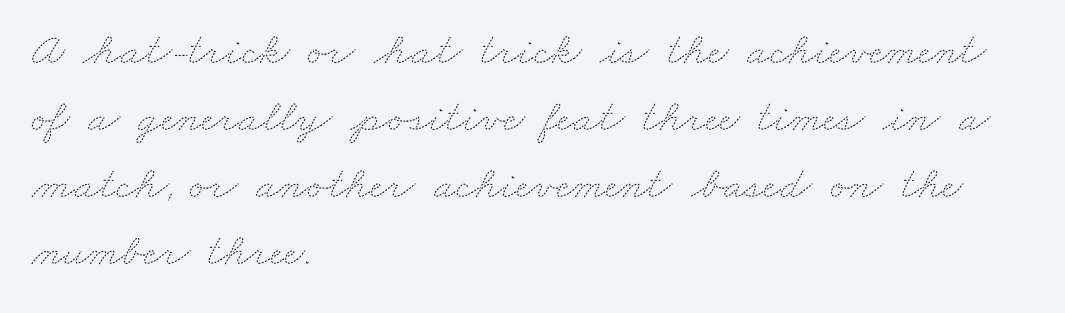
The image shows 46 px thin, wide type; set left-aligned, normal line spacing (1.46x), normal letter spacing, not underlined; medium stroke contrast and a small x-height.
